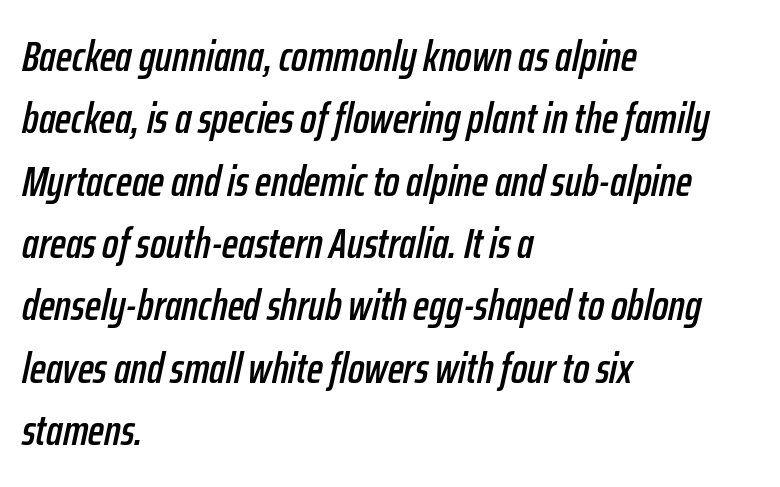
{"italic": "yes", "lean": "right", "slant_degrees": 12, "width": "condensed", "stroke_contrast": "low", "x_height": "medium", "monospaced": "no", "underline": "no", "align": "left", "line_spacing": "normal", "line_spacing_ratio": 1.45, "letter_spacing": "normal", "letter_spacing_em": 0.0, "glyph_px": 43}
